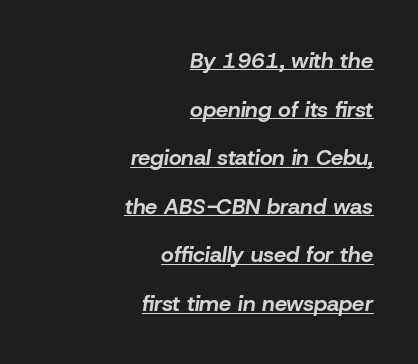
The glyphs are accompanied by a horizontal stroke just below them. The letters sit at their default tracking, neither squeezed nor spread. Typeset ragged left — the right edge is the straight one. The block of text is sparse from top to bottom, with ample space between rows.
